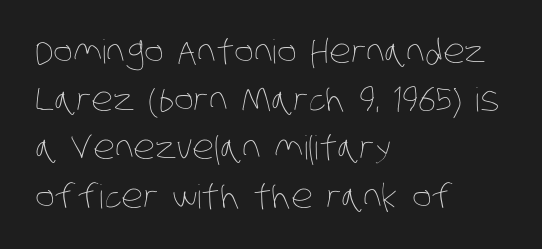
The image shows 33 px thin, condensed type; set left-aligned, normal line spacing (1.46x), normal letter spacing, not underlined; low stroke contrast and a large x-height.
